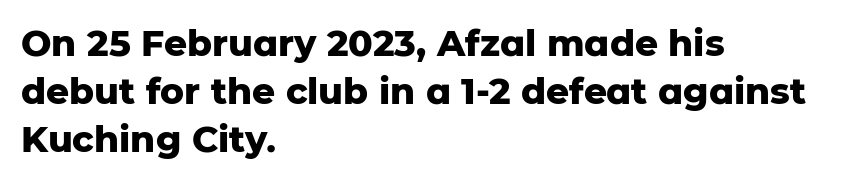
The image shows 36 px heavy sans-serif type, upright; set left-aligned, normal line spacing (1.33x), normal letter spacing, not underlined; low stroke contrast and a medium x-height.
